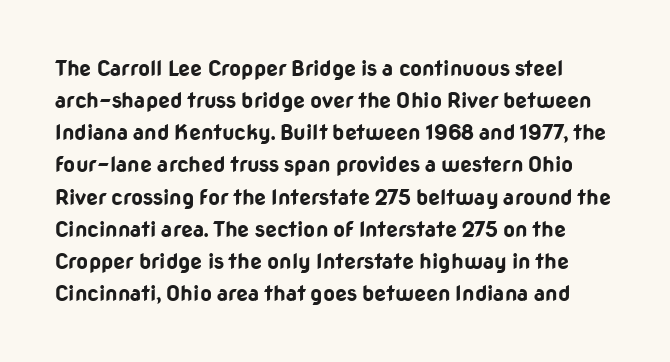
The image shows 21 px bold type, upright; set normal line spacing (1.53x), normal letter spacing, not underlined.
